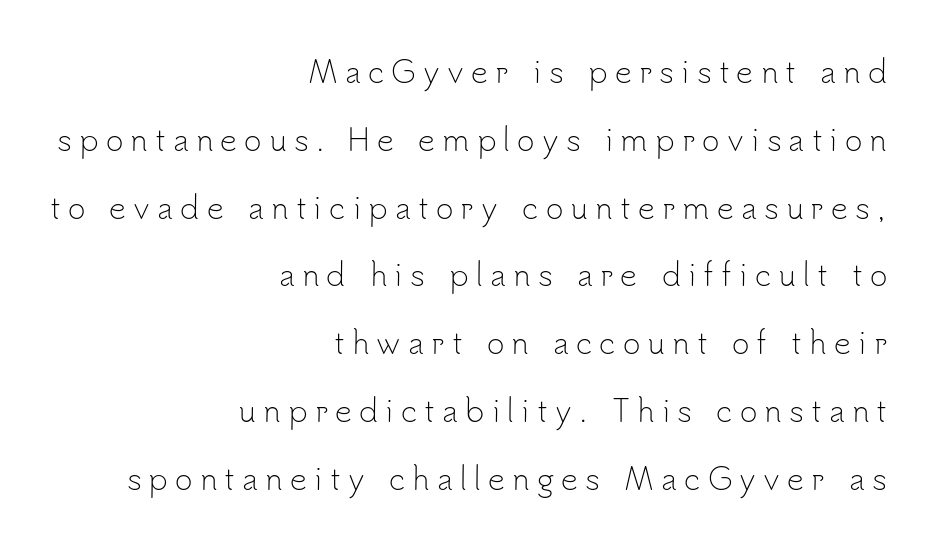
The image shows 30 px light sans-serif type, upright; set right-aligned, loose line spacing (2.26x), unusually wide letter spacing (+0.24 em), not underlined; low stroke contrast and a small x-height.
